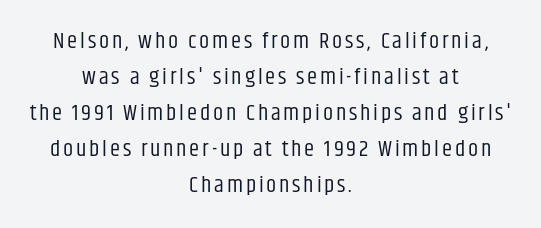
The image shows 23 px text type, upright; set centered, normal line spacing (1.57x), not underlined.
